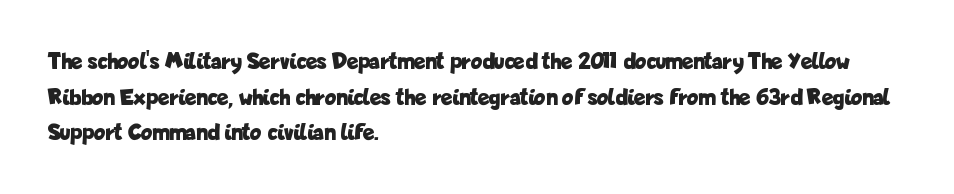
The image shows 24 px bold type, upright; set left-aligned, normal line spacing (1.48x), normal letter spacing, not underlined.
